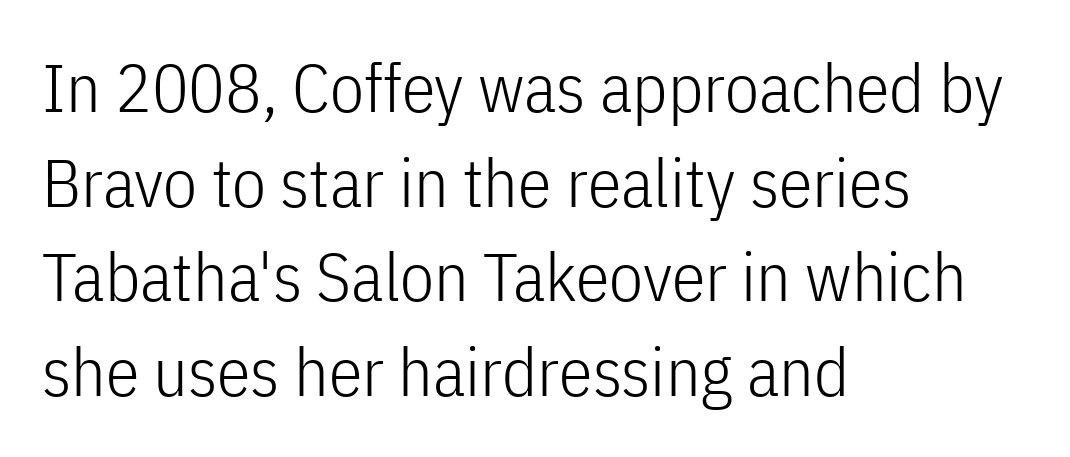
Q: Is the text bold? A: No.
Q: Is the text italic (slanted)? A: No, it is upright.
Q: Is the typeface a serif or a sans-serif typeface? A: Sans-serif.
Q: Is the text underlined? A: No.
Q: How is the paragraph aligned? A: Left-aligned.
Q: Is the spacing between letters normal or unusually wide? A: Normal.
Q: Is the spacing between lines tight, normal or loose? A: Normal.
Q: Width (condensed, normal, or wide)? A: Condensed.
Q: Stroke contrast? A: Low.
Q: x-height? A: Medium.
Q: Monospaced? A: No.
